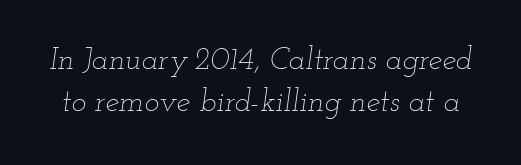
Q: Is the text bold? A: No.
Q: Is the text italic (slanted)? A: Yes, it leans right by about 12 degrees.
Q: Is the text underlined? A: No.
Q: Is the spacing between letters normal or unusually wide? A: Normal.
Q: Is the spacing between lines tight, normal or loose? A: Normal.
Q: Width (condensed, normal, or wide)? A: Wide.
Q: Stroke contrast? A: Low.
Q: x-height? A: Small.
Q: Monospaced? A: No.
